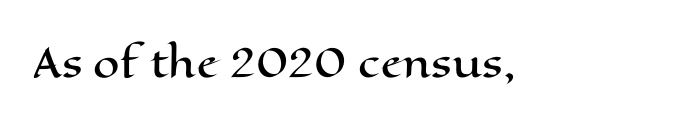
Q: Is the text italic (slanted)? A: No, it is upright.
Q: Is the text underlined? A: No.
Q: Is the spacing between letters normal or unusually wide? A: Normal.
Q: Width (condensed, normal, or wide)? A: Wide.
Q: Stroke contrast? A: High.
Q: x-height? A: Medium.
Q: Monospaced? A: No.
